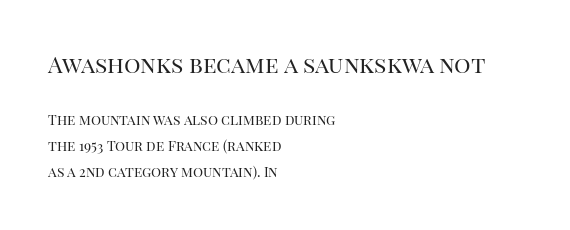
Q: Is the text bold? A: No.
Q: Is the text italic (slanted)? A: No, it is upright.
Q: Is the text underlined? A: No.
Q: How is the paragraph aligned? A: Left-aligned.
Q: Is the spacing between letters normal or unusually wide? A: Normal.
Q: Which block of text is set in a larger size, the first (top) or the second (bottom)? A: The first (top) one.
